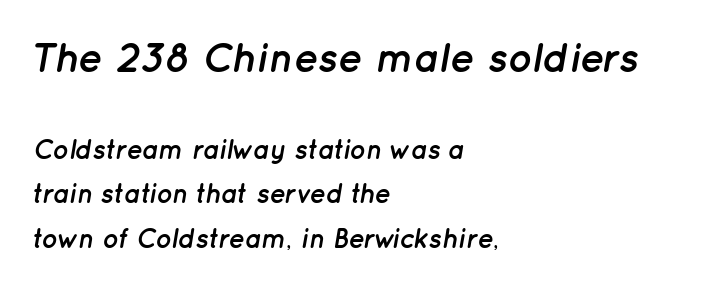
{"italic": "yes", "lean": "right", "slant_degrees": 12, "bold": "yes", "weight": "semibold", "width": "normal", "stroke_contrast": "low", "x_height": "medium", "monospaced": "no", "underline": "no", "align": "left", "line_spacing": "normal", "line_spacing_ratio": 1.64, "letter_spacing": "normal", "letter_spacing_em": 0.0, "larger_block": "first", "size_ratio": 1.52, "glyph_px": 41}
